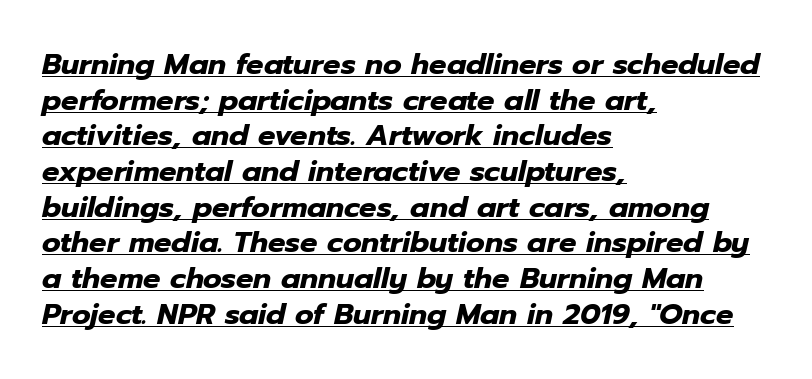
{"italic": "yes", "lean": "right", "slant_degrees": 12, "bold": "yes", "weight": "heavy", "width": "normal", "stroke_contrast": "low", "x_height": "medium", "monospaced": "no", "underline": "yes", "align": "left", "line_spacing_ratio": 1.23, "letter_spacing": "normal", "letter_spacing_em": 0.0, "glyph_px": 29}
